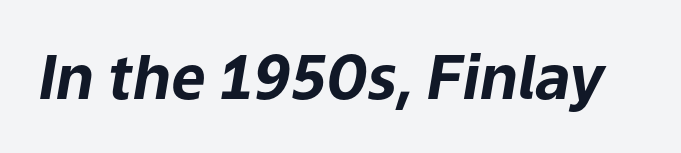
Q: Is the text bold? A: Yes.
Q: Is the text italic (slanted)? A: Yes, it leans right by about 9 degrees.
Q: Is the text underlined? A: No.
Q: Is the spacing between letters normal or unusually wide? A: Normal.
Q: Width (condensed, normal, or wide)? A: Normal.
Q: Stroke contrast? A: Low.
Q: x-height? A: Medium.
Q: Monospaced? A: No.
